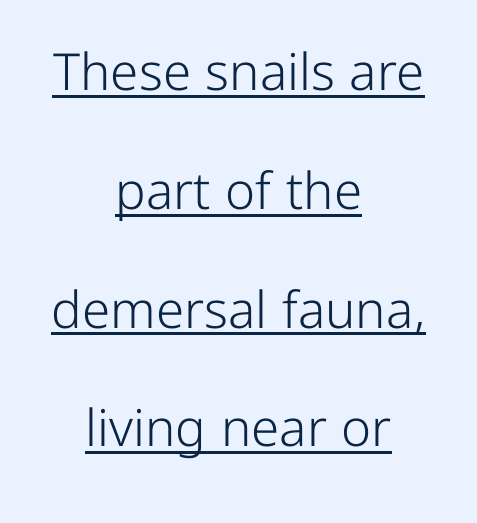
These lines are composed in type without serifs. This sample is center-justified, so both line endings float freely. Does a line run under the words? Yes, clearly. Weight: not bold — regular or lighter. The line texture is even and compact thanks to regular tracking.
